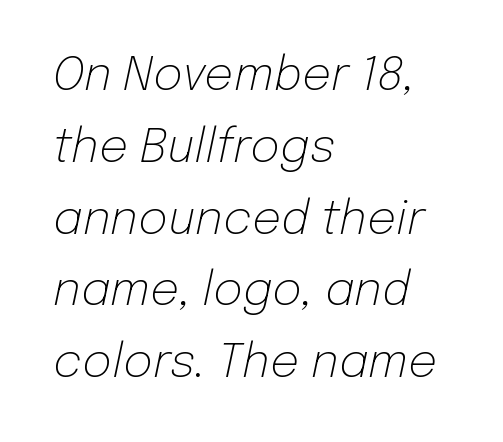
{"italic": "yes", "lean": "right", "slant_degrees": 12, "bold": "no", "weight": "light", "width": "normal", "stroke_contrast": "low", "x_height": "medium", "monospaced": "no", "underline": "no", "align": "left", "line_spacing": "normal", "line_spacing_ratio": 1.56, "letter_spacing": "normal", "letter_spacing_em": 0.0, "glyph_px": 46}
